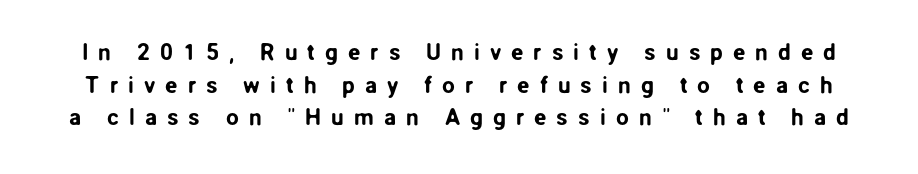
Display-style spreading of the glyphs; the letterfit is very open. Is there any slant? The stems are plumb. Beneath every word, the page is bare. In terms of leading, this rendering sits right in the middle.
